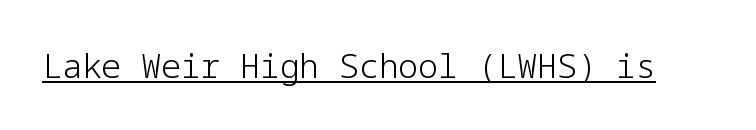
The image shows 33 px light sans-serif type, upright; set normal letter spacing, underlined; low stroke contrast and a medium x-height.
